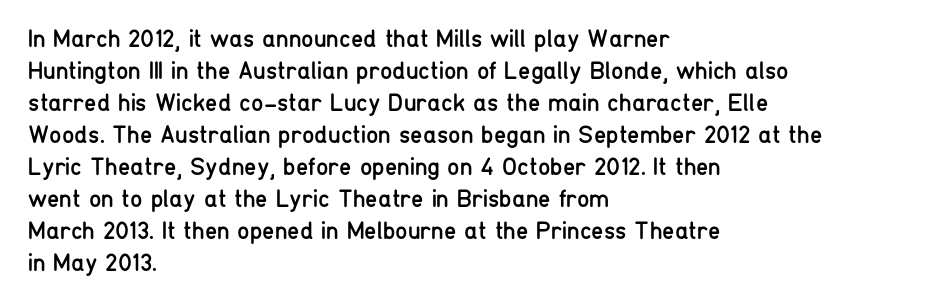
Glance below the letters and you will spot only blank space. The weight tops out at a normal text grade. Teacher's note: observe the even left margin — that is flush-left alignment. Interline gaps are of average width in this sample. In terms of posture, this sample is upright.
